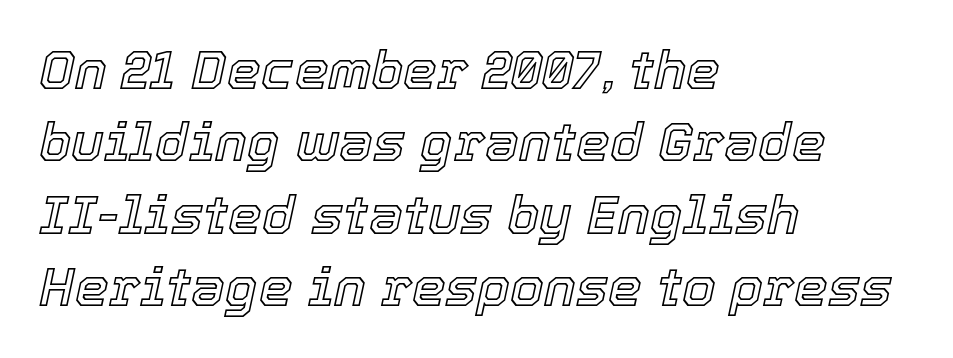
The image shows 54 px text type, italic (leaning right); set left-aligned, normal line spacing (1.34x), normal letter spacing, not underlined; a medium x-height.
